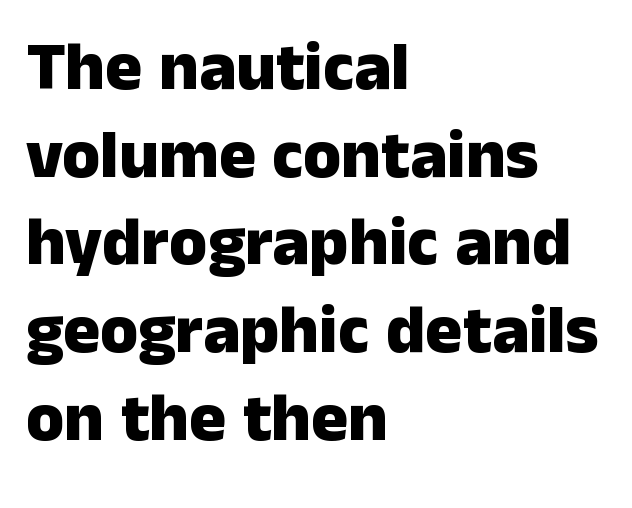
The image shows 69 px heavy sans-serif type, upright; set left-aligned, normal line spacing (1.27x), normal letter spacing, not underlined; low stroke contrast and a medium x-height.
